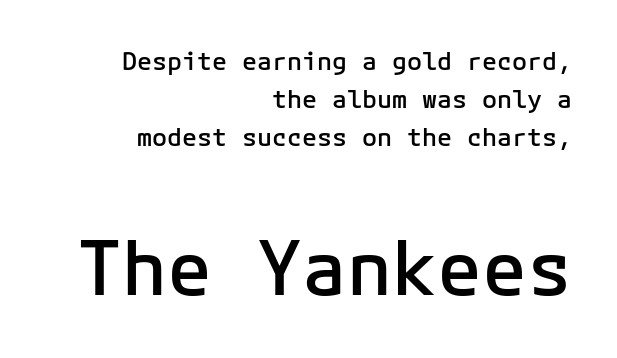
{"serif": "no", "italic": "no", "bold": "semi", "weight": "semibold", "width": "normal", "stroke_contrast": "low", "x_height": "medium", "monospaced": "yes", "underline": "no", "align": "right", "line_spacing": "normal", "line_spacing_ratio": 1.53, "letter_spacing": "normal", "letter_spacing_em": 0.0, "larger_block": "second", "size_ratio": 3.0, "glyph_px": 75}
